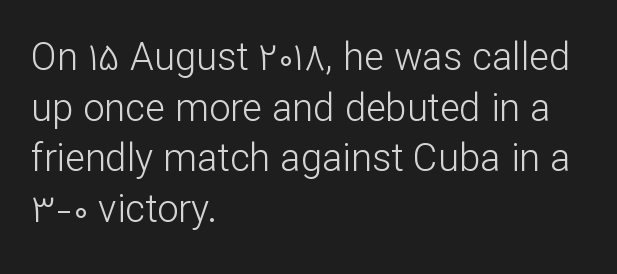
Q: Is the text bold? A: No.
Q: Is the text italic (slanted)? A: No, it is upright.
Q: Is the typeface a serif or a sans-serif typeface? A: Sans-serif.
Q: Is the text underlined? A: No.
Q: How is the paragraph aligned? A: Left-aligned.
Q: Is the spacing between letters normal or unusually wide? A: Normal.
Q: Is the spacing between lines tight, normal or loose? A: Normal.
Q: Width (condensed, normal, or wide)? A: Normal.
Q: Stroke contrast? A: Low.
Q: x-height? A: Medium.
Q: Monospaced? A: No.
